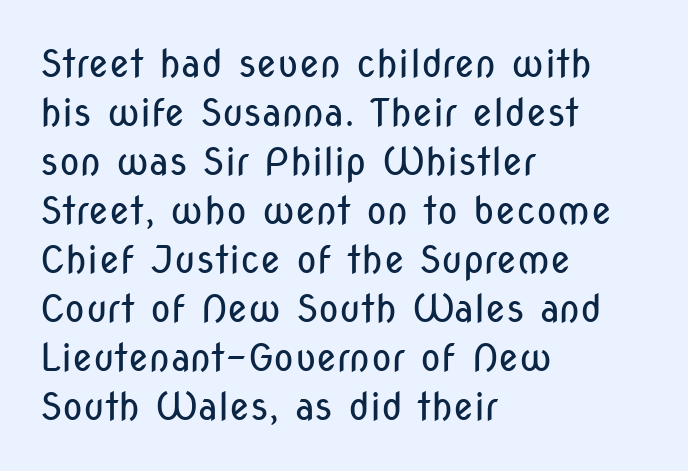
This is not heavy type; no bold has been used. Compared with typical paragraphs, the rows here are spaced about the same. Clear beneath every line of the passage. The tracking reads as untouched default to a designer's eye.
